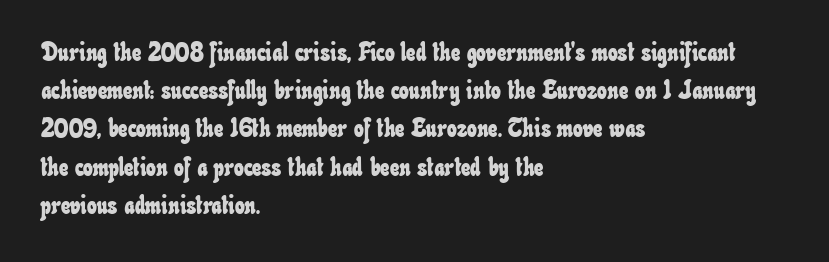
These lines sit exactly where default settings would place them. Compared with a centered layout, this one pins lines to the left instead. Each word holds together tightly as a unit, with standard inter-letter gaps. Unmarked baselines from the first word to the last.
